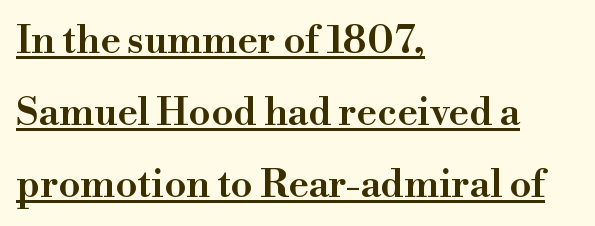
The image shows 39 px semibold serif type, upright; set left-aligned, line spacing 1.84x, normal letter spacing, underlined; high stroke contrast and a small x-height.
